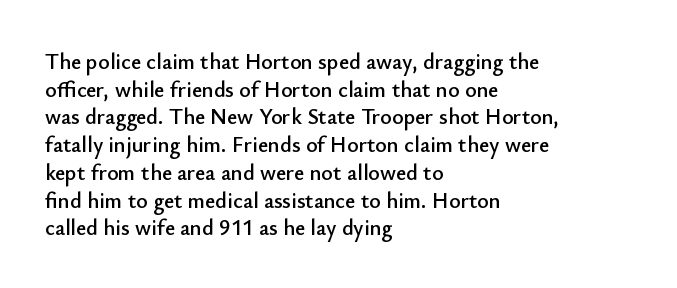
Q: Is the text italic (slanted)? A: No, it is upright.
Q: Is the text underlined? A: No.
Q: How is the paragraph aligned? A: Left-aligned.
Q: Is the spacing between letters normal or unusually wide? A: Normal.
Q: Is the spacing between lines tight, normal or loose? A: Normal.
